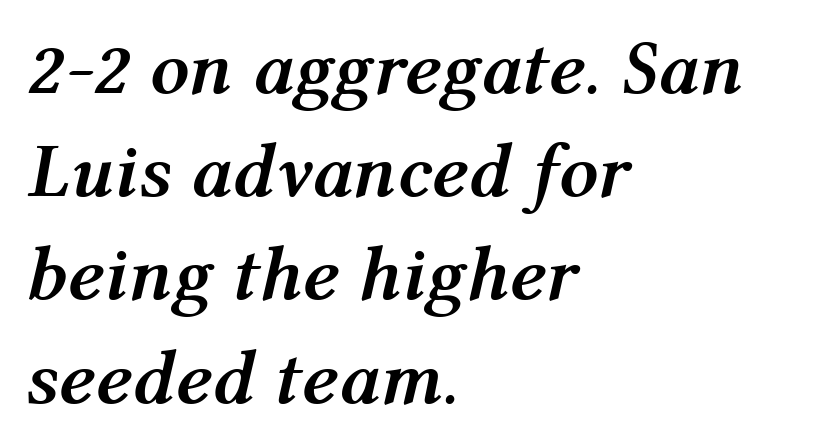
{"italic": "yes", "lean": "right", "slant_degrees": 12, "bold": "yes", "weight": "semibold", "width": "normal", "stroke_contrast": "medium", "x_height": "medium", "monospaced": "no", "underline": "no", "align": "left", "line_spacing": "normal", "line_spacing_ratio": 1.34, "letter_spacing": "normal", "letter_spacing_em": 0.0, "glyph_px": 77}
